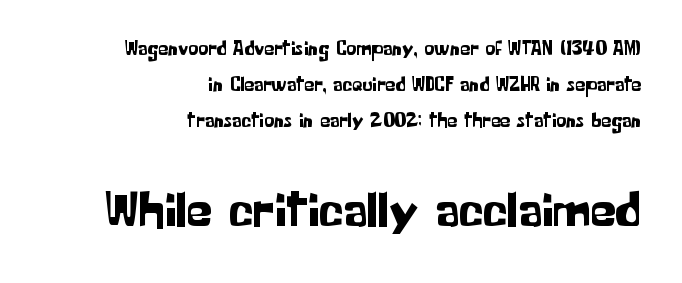
{"serif": "no", "italic": "no", "width": "normal", "stroke_contrast": "low", "x_height": "medium", "monospaced": "no", "underline": "no", "align": "right", "line_spacing_ratio": 1.8, "letter_spacing": "normal", "letter_spacing_em": 0.0, "larger_block": "second", "size_ratio": 2.55, "glyph_px": 51}
